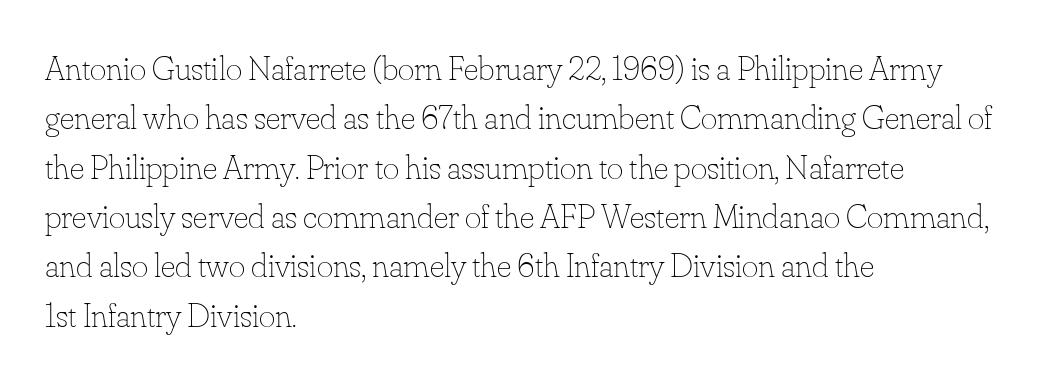
Q: Is the text bold? A: No.
Q: Is the text italic (slanted)? A: No, it is upright.
Q: Is the text underlined? A: No.
Q: How is the paragraph aligned? A: Left-aligned.
Q: Is the spacing between letters normal or unusually wide? A: Normal.
Q: Is the spacing between lines tight, normal or loose? A: Normal.
Q: Width (condensed, normal, or wide)? A: Normal.
Q: Stroke contrast? A: Low.
Q: x-height? A: Small.
Q: Monospaced? A: No.
